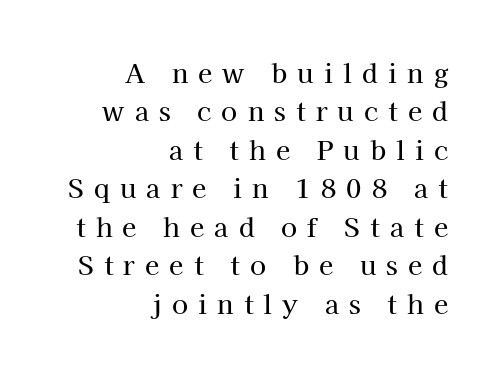
The image shows 26 px text type, upright; set right-aligned, normal line spacing (1.48x), unusually wide letter spacing (+0.39 em), not underlined.
